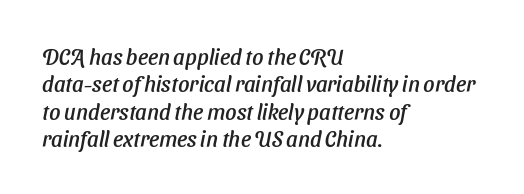
The image shows 22 px text type; set left-aligned, normal line spacing (1.25x), normal letter spacing, not underlined.
